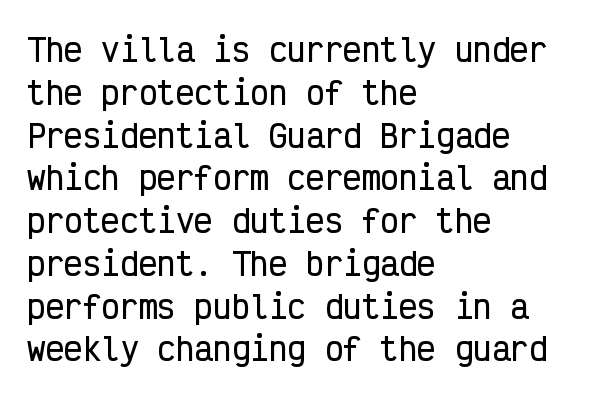
The image shows 31 px condensed sans-serif type, upright, monospaced; set left-aligned, normal line spacing (1.38x), normal letter spacing, not underlined; low stroke contrast and a medium x-height.
